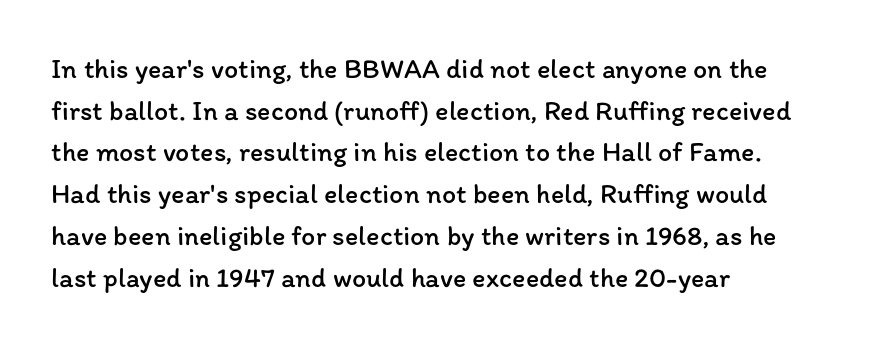
The image shows 28 px regular-weight type, upright; set left-aligned, normal line spacing (1.49x), normal letter spacing, not underlined; low stroke contrast and a medium x-height.
